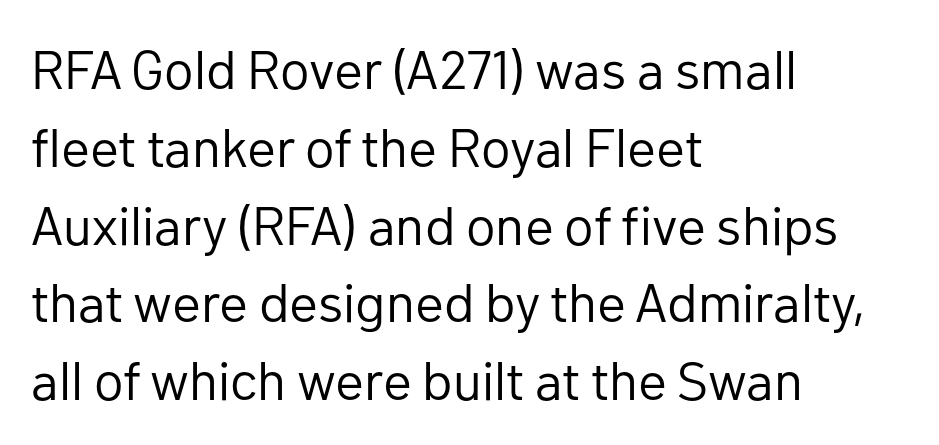
Q: Is the text bold? A: No.
Q: Is the text italic (slanted)? A: No, it is upright.
Q: Is the typeface a serif or a sans-serif typeface? A: Sans-serif.
Q: Is the text underlined? A: No.
Q: How is the paragraph aligned? A: Left-aligned.
Q: Is the spacing between letters normal or unusually wide? A: Normal.
Q: Is the spacing between lines tight, normal or loose? A: Normal.
Q: Width (condensed, normal, or wide)? A: Normal.
Q: Stroke contrast? A: Low.
Q: x-height? A: Medium.
Q: Monospaced? A: No.
